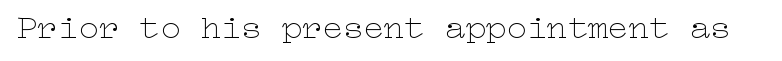
Q: Is the text bold? A: No.
Q: Is the text italic (slanted)? A: No, it is upright.
Q: Is the text underlined? A: No.
Q: Is the spacing between letters normal or unusually wide? A: Normal.
Q: Width (condensed, normal, or wide)? A: Wide.
Q: Stroke contrast? A: Low.
Q: x-height? A: Medium.
